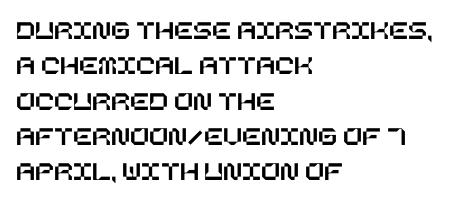
{"italic": "no", "width": "normal", "stroke_contrast": "low", "x_height": "large", "underline": "no", "align": "left", "line_spacing": "normal", "line_spacing_ratio": 1.26, "letter_spacing": "normal", "letter_spacing_em": 0.0, "glyph_px": 28}
